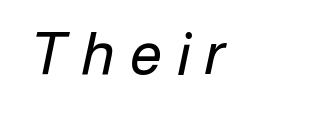
The letters are spread apart with noticeably loose tracking. Here the designer chose a conventional face with non-uniform glyph widths. The text carries the slant typical of an italic or oblique font. Anything drawn beneath the words? Only blank space. Stems here are at most as thick as an everyday book face.
